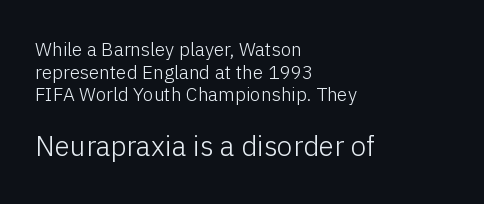
Q: Is the text bold? A: No.
Q: Is the text italic (slanted)? A: No, it is upright.
Q: Is the typeface a serif or a sans-serif typeface? A: Sans-serif.
Q: Is the text underlined? A: No.
Q: How is the paragraph aligned? A: Left-aligned.
Q: Is the spacing between letters normal or unusually wide? A: Normal.
Q: Which block of text is set in a larger size, the first (top) or the second (bottom)? A: The second (bottom) one.
Q: Width (condensed, normal, or wide)? A: Normal.
Q: Stroke contrast? A: Low.
Q: x-height? A: Medium.
Q: Monospaced? A: No.
